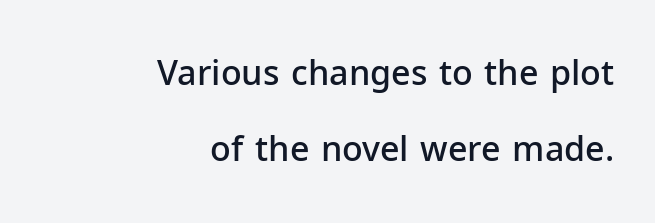
You could not count columns in this text — the font is proportionally spaced. Visually the block forms a straight wall on the right and a jagged coastline on the left. Caption: standard tracking, unaltered. This rendering employs a face without finishing strokes, i.e., a sans-serif.
